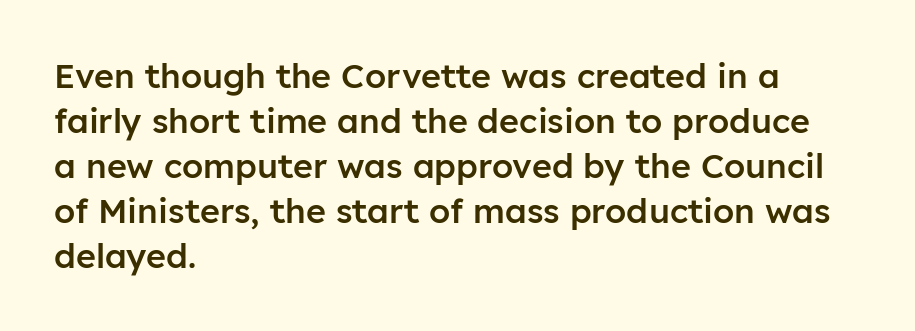
Q: Is the text bold? A: Semi-bold.
Q: Is the text italic (slanted)? A: No, it is upright.
Q: Is the typeface a serif or a sans-serif typeface? A: Sans-serif.
Q: Is the text underlined? A: No.
Q: How is the paragraph aligned? A: Left-aligned.
Q: Is the spacing between letters normal or unusually wide? A: Normal.
Q: Is the spacing between lines tight, normal or loose? A: Normal.
Q: Width (condensed, normal, or wide)? A: Normal.
Q: Stroke contrast? A: Low.
Q: x-height? A: Medium.
Q: Monospaced? A: No.
